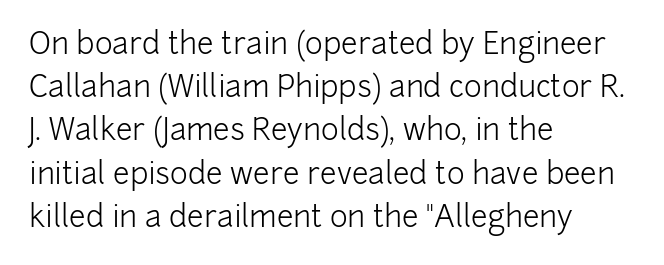
The space beneath each line is pristine and unruled. The lines in this sample share a left origin and differ only in where they stop. The letters stand upright; this is a roman face. Is there much room between lines? A standard amount, neither cramped nor airy. Observe the ordinary spacing: letters are neighbours, not strangers. These lines are composed in type without serifs.
